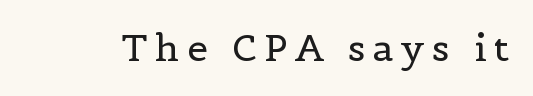
Q: Is the text bold? A: No.
Q: Is the text italic (slanted)? A: No, it is upright.
Q: Is the typeface a serif or a sans-serif typeface? A: Serif.
Q: Is the text underlined? A: No.
Q: Is the spacing between letters normal or unusually wide? A: Unusually wide.
Q: Width (condensed, normal, or wide)? A: Normal.
Q: x-height? A: Medium.
Q: Monospaced? A: No.
